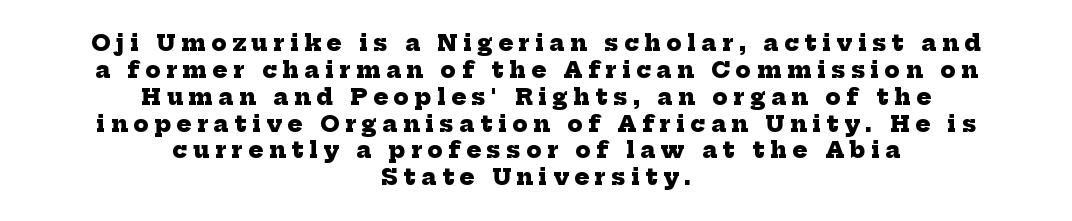
The passage is arranged like a title page — every line centered. The characters look thick and weighty, a clear bold. The tracking reads as deliberately expanded to a designer's eye. Only glyphs here, with clear space below each row.
